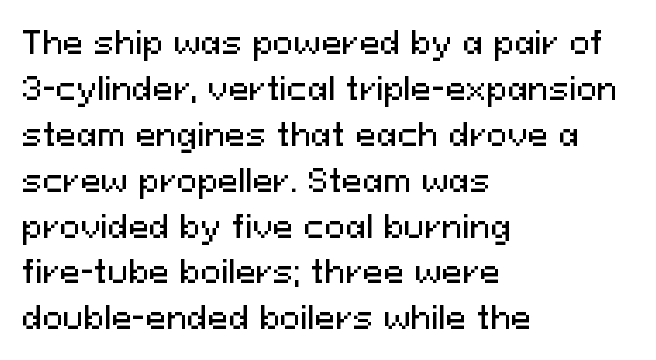
Tracking here is standard; glyphs follow each other at the usual distance. The zone under the glyphs is completely vacant. Characters remain perfectly vertical along every line. Varying glyph widths throughout — classic text-font behaviour. Line spacing here is normal. The lines in this sample share a left origin and differ only in where they stop.
